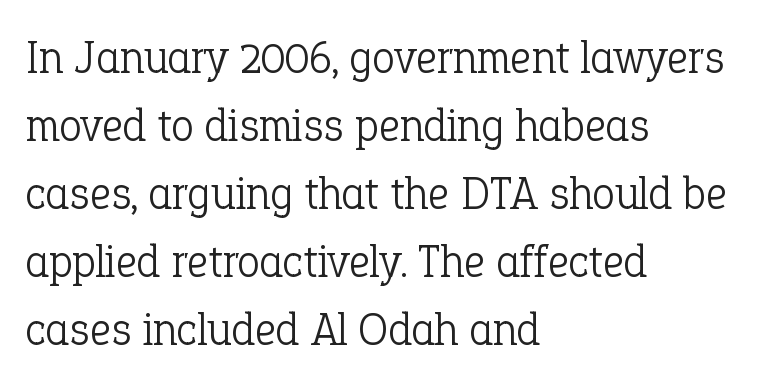
Look at the tracking — it's just the regular setting, nothing added. The letters look calm and open, with moderate or lighter stems. Think of a printed novel: that variable character pitch is what you see here. The lines are quadded left. Ordinary non-slanted type is in use. Notice how descenders clear the ascenders below comfortably — that's standard leading.
